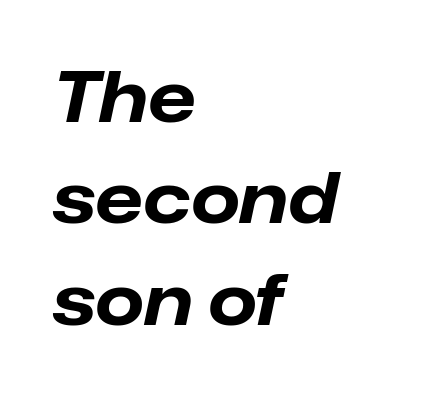
Compared with typical paragraphs, the rows here are spaced about the same. Is this a fixed-width face? No — the glyphs have proportional, varying widths. Compared with typical body copy, the letter spacing here is the same. A full-strength bold gives these letters their thick strokes. When letters slant like this, we call the style italic.
